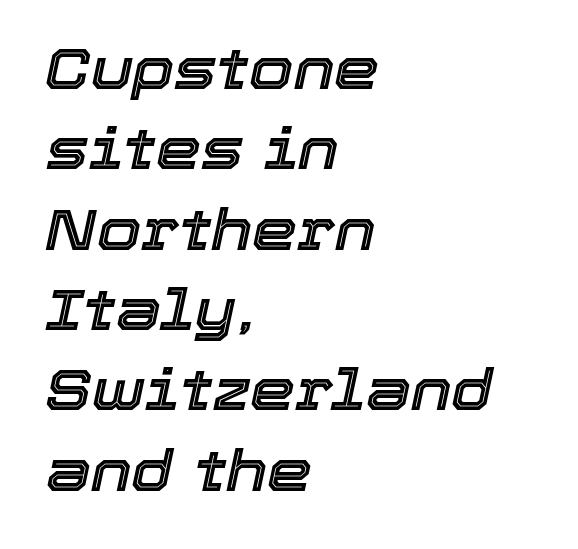
Q: Is the text italic (slanted)? A: Yes, it leans right by about 12 degrees.
Q: Is the text underlined? A: No.
Q: How is the paragraph aligned? A: Left-aligned.
Q: Is the spacing between letters normal or unusually wide? A: Normal.
Q: Is the spacing between lines tight, normal or loose? A: Normal.
Q: Width (condensed, normal, or wide)? A: Normal.
Q: x-height? A: Medium.
Q: Monospaced? A: No.
